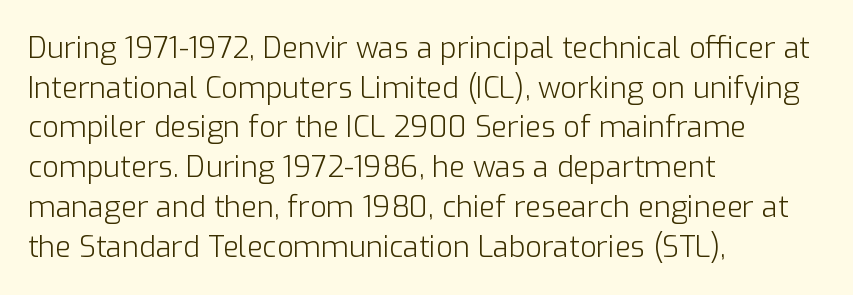
Q: Is the text bold? A: No.
Q: Is the text italic (slanted)? A: No, it is upright.
Q: Is the typeface a serif or a sans-serif typeface? A: Sans-serif.
Q: Is the text underlined? A: No.
Q: How is the paragraph aligned? A: Left-aligned.
Q: Is the spacing between letters normal or unusually wide? A: Normal.
Q: Is the spacing between lines tight, normal or loose? A: Normal.
Q: Width (condensed, normal, or wide)? A: Normal.
Q: Stroke contrast? A: Low.
Q: x-height? A: Medium.
Q: Monospaced? A: No.
